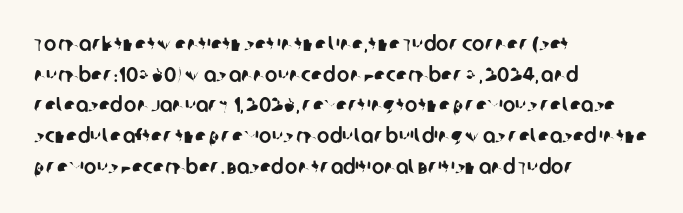
The image shows 21 px text type; set left-aligned, normal line spacing (1.46x), normal letter spacing, not underlined.
